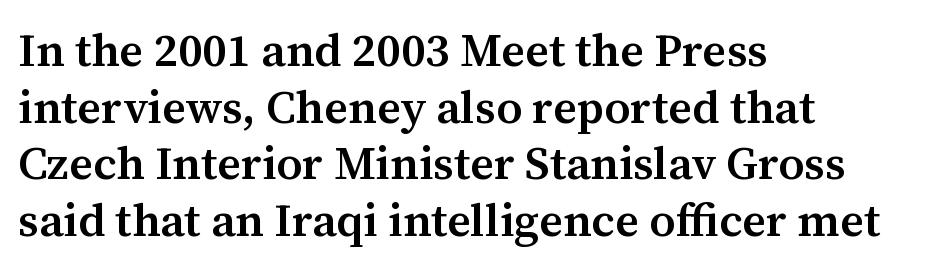
{"serif": "yes", "italic": "no", "bold": "semi", "weight": "semibold", "width": "normal", "stroke_contrast": "medium", "x_height": "medium", "monospaced": "no", "underline": "no", "align": "left", "line_spacing_ratio": 1.23, "letter_spacing": "normal", "letter_spacing_em": 0.0, "glyph_px": 46}
